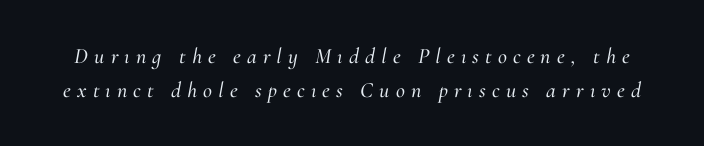
The image shows 22 px text type, italic (leaning right); set normal line spacing (1.54x), unusually wide letter spacing (+0.28 em), not underlined.
